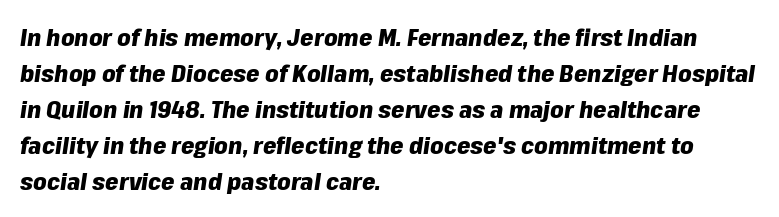
{"italic": "yes", "lean": "right", "slant_degrees": 8, "bold": "yes", "underline": "no", "align": "left", "line_spacing": "normal", "line_spacing_ratio": 1.5, "letter_spacing": "normal", "letter_spacing_em": 0.0, "glyph_px": 24}
